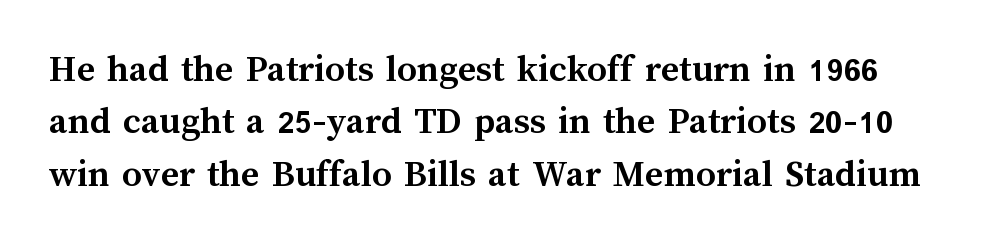
{"italic": "no", "bold": "yes", "weight": "semibold", "width": "normal", "stroke_contrast": "medium", "x_height": "medium", "monospaced": "no", "underline": "no", "line_spacing": "normal", "line_spacing_ratio": 1.34, "letter_spacing": "normal", "letter_spacing_em": 0.0, "glyph_px": 39}
